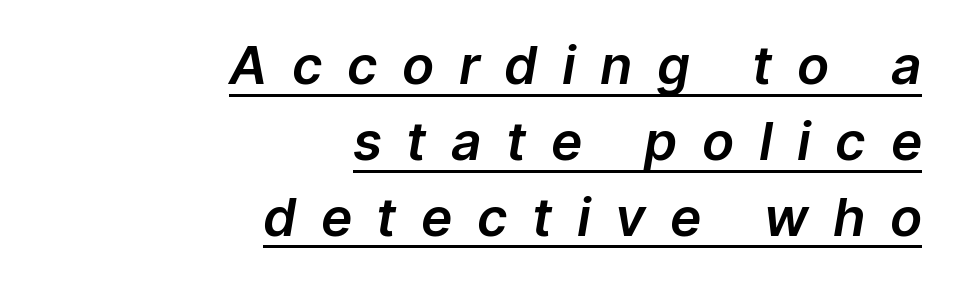
Character widths vary here, with narrow letters taking less room than wide ones. Does extra space separate the letters? Yes, quite a lot of it. A typesetter would mark this as italic. Compared with undecorated copy, this sample adds a rule below the words. Is there much room between lines? A standard amount, neither cramped nor airy. One-word summary of the alignment: right.
